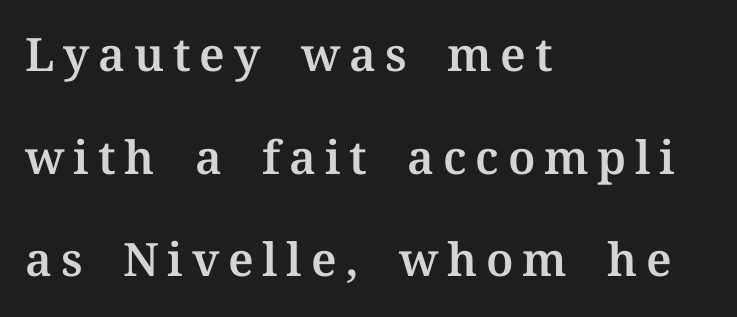
Q: Is the text italic (slanted)? A: No, it is upright.
Q: Is the typeface a serif or a sans-serif typeface? A: Serif.
Q: Is the text underlined? A: No.
Q: How is the paragraph aligned? A: Left-aligned.
Q: Is the spacing between lines tight, normal or loose? A: Loose.
Q: Width (condensed, normal, or wide)? A: Normal.
Q: Stroke contrast? A: Medium.
Q: x-height? A: Medium.
Q: Monospaced? A: No.
